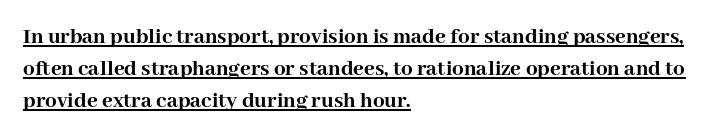
The image shows 23 px bold type, upright; set left-aligned, normal line spacing (1.39x), normal letter spacing, underlined.
